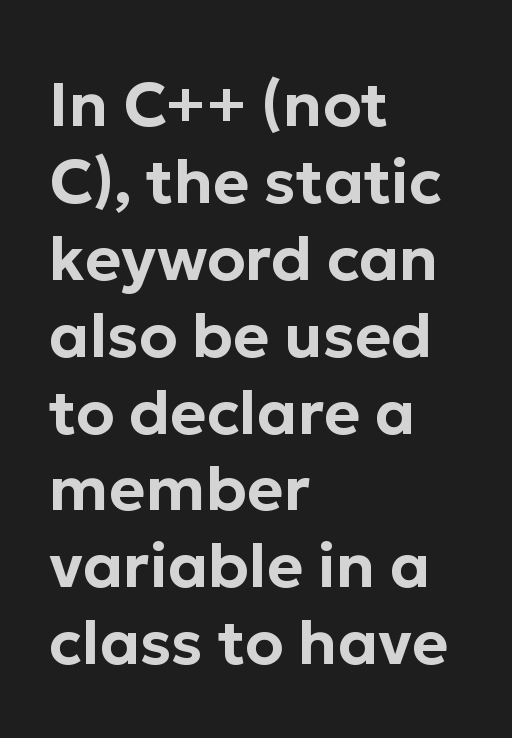
Q: Is the text italic (slanted)? A: No, it is upright.
Q: Is the typeface a serif or a sans-serif typeface? A: Sans-serif.
Q: Is the text underlined? A: No.
Q: How is the paragraph aligned? A: Left-aligned.
Q: Is the spacing between letters normal or unusually wide? A: Normal.
Q: Width (condensed, normal, or wide)? A: Normal.
Q: Stroke contrast? A: Low.
Q: x-height? A: Medium.
Q: Monospaced? A: No.
